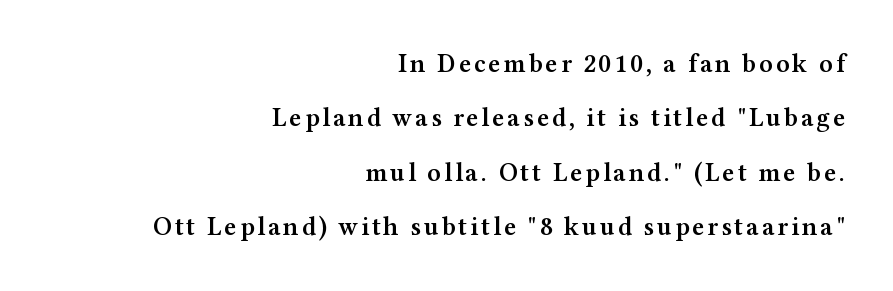
{"italic": "no", "bold": "semi", "underline": "no", "align": "right", "line_spacing": "loose", "line_spacing_ratio": 2.09, "glyph_px": 26}
